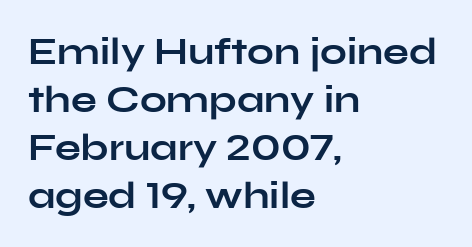
{"serif": "no", "italic": "no", "bold": "yes", "weight": "bold", "width": "wide", "stroke_contrast": "low", "x_height": "medium", "monospaced": "no", "underline": "no", "align": "left", "line_spacing": "normal", "line_spacing_ratio": 1.26, "letter_spacing": "normal", "letter_spacing_em": 0.0, "glyph_px": 38}
